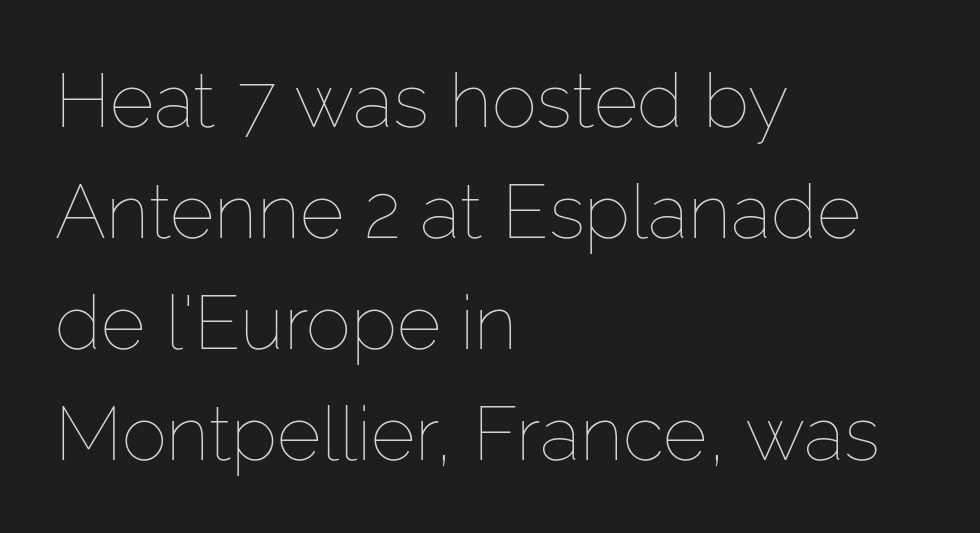
{"italic": "no", "bold": "no", "weight": "thin", "width": "normal", "stroke_contrast": "low", "x_height": "medium", "monospaced": "no", "underline": "no", "align": "left", "line_spacing": "normal", "line_spacing_ratio": 1.46, "letter_spacing": "normal", "letter_spacing_em": 0.0, "glyph_px": 76}
